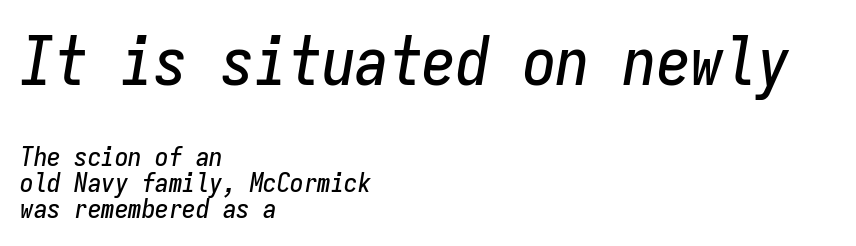
Is the type slanted? Yes — the strokes lean at a clear angle. Horizontal alignment here is leftward, the default for most running prose. The leading is snug, giving the passage a crowded texture. The passage shown is typed in a monospace face where columns stay perfectly aligned. These two chunks differ in scale, with the top chunk taking the larger measure. Anything drawn beneath the words? Only blank space.
